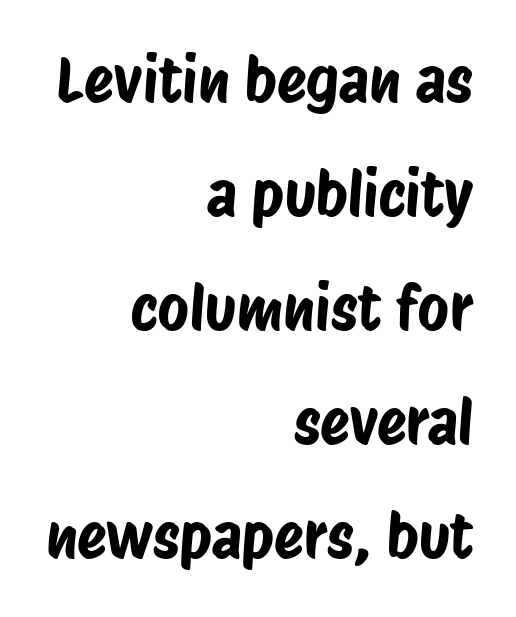
Q: Is the typeface a serif or a sans-serif typeface? A: Sans-serif.
Q: Is the text underlined? A: No.
Q: How is the paragraph aligned? A: Right-aligned.
Q: Is the spacing between letters normal or unusually wide? A: Normal.
Q: Width (condensed, normal, or wide)? A: Condensed.
Q: Stroke contrast? A: Low.
Q: x-height? A: Large.
Q: Monospaced? A: No.
